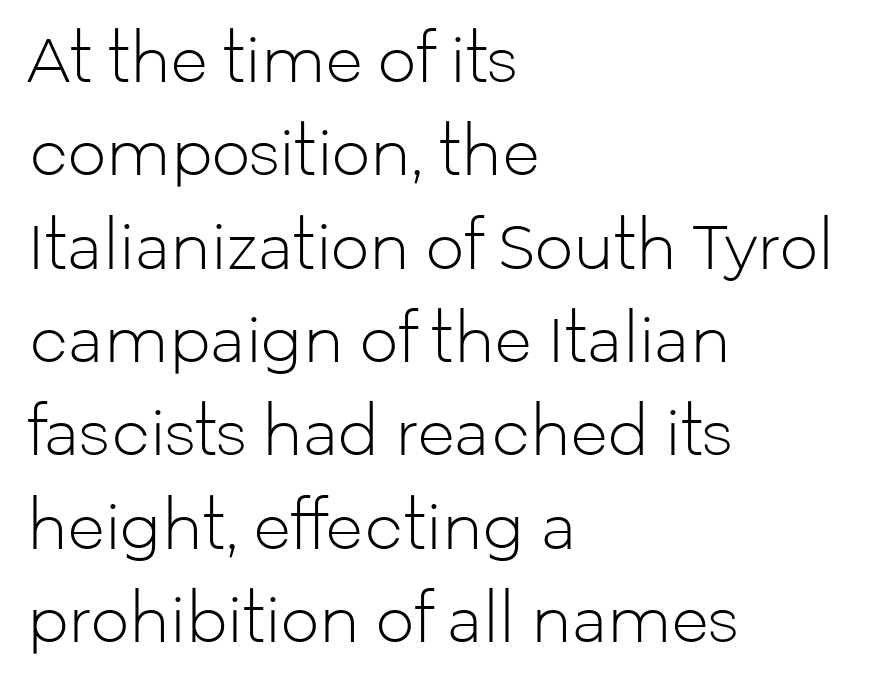
Q: Is the text bold? A: No.
Q: Is the text italic (slanted)? A: No, it is upright.
Q: Is the typeface a serif or a sans-serif typeface? A: Sans-serif.
Q: Is the text underlined? A: No.
Q: How is the paragraph aligned? A: Left-aligned.
Q: Is the spacing between letters normal or unusually wide? A: Normal.
Q: Is the spacing between lines tight, normal or loose? A: Normal.
Q: Width (condensed, normal, or wide)? A: Normal.
Q: Stroke contrast? A: Low.
Q: x-height? A: Medium.
Q: Monospaced? A: No.
